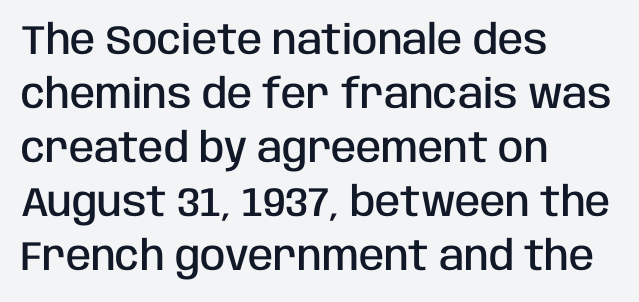
The image shows 41 px semibold, condensed sans-serif type, upright; set left-aligned, normal line spacing (1.32x), normal letter spacing, not underlined; low stroke contrast and a large x-height.
